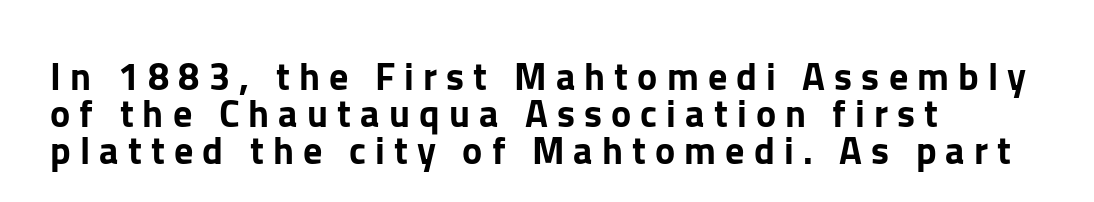
The image shows 38 px sans-serif type, upright; set left-aligned, tight line spacing (0.97x), unusually wide letter spacing (+0.24 em), not underlined; low stroke contrast and a medium x-height.
